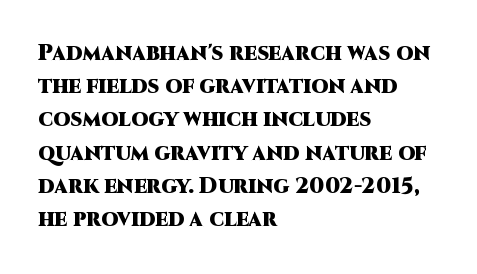
Q: Is the text bold? A: Yes.
Q: Is the text italic (slanted)? A: No, it is upright.
Q: Is the text underlined? A: No.
Q: How is the paragraph aligned? A: Left-aligned.
Q: Is the spacing between letters normal or unusually wide? A: Normal.
Q: Is the spacing between lines tight, normal or loose? A: Normal.
